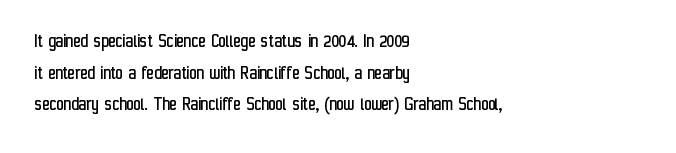
Q: Is the text bold? A: No.
Q: Is the text italic (slanted)? A: No, it is upright.
Q: Is the text underlined? A: No.
Q: How is the paragraph aligned? A: Left-aligned.
Q: Is the spacing between letters normal or unusually wide? A: Normal.
Q: Is the spacing between lines tight, normal or loose? A: Normal.
